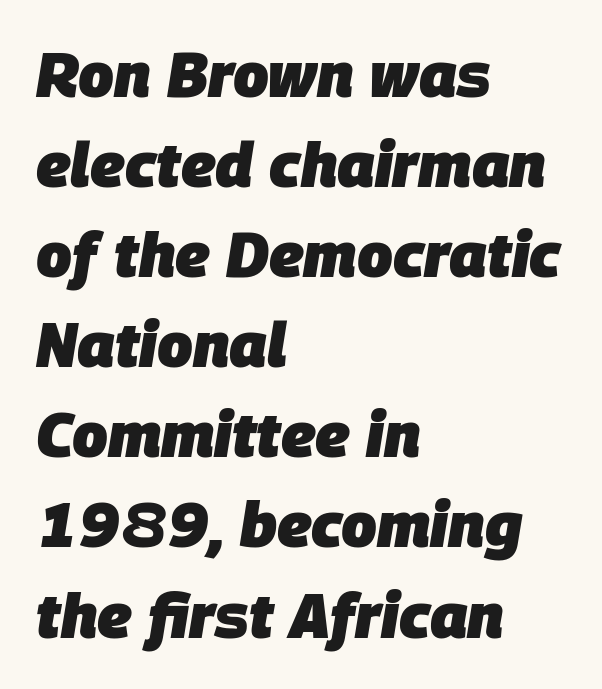
Horizontal bands of white between lines are of average thickness. Casual observation: everything's shoved over to the left. Here the glyphs are tracked normally, forming tight word shapes. The passage shown leans; its letterforms are oblique.
